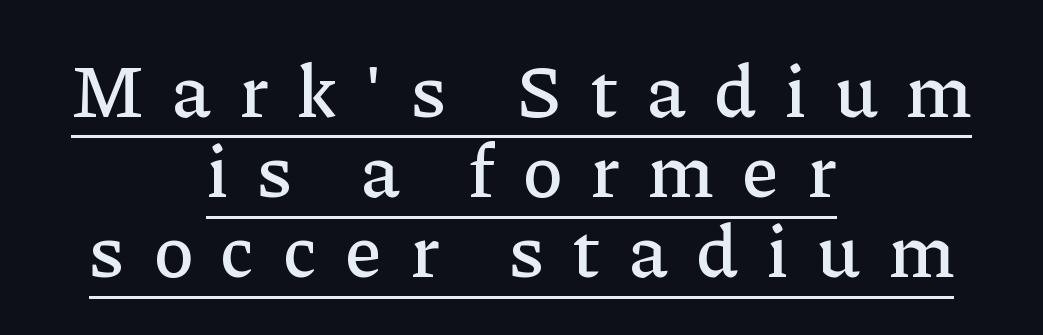
Proportional: the letters do not fall into vertical columns. The paragraph shown floats in the horizontal middle. Letterform terminals end in serifs throughout the passage. The specimen reads as upright at a glance. A baseline rule has been typeset under these characters.
